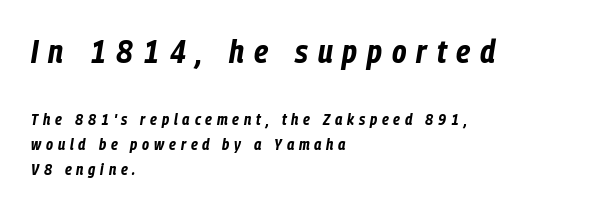
Q: Is the text bold? A: Yes.
Q: Is the text italic (slanted)? A: Yes, it leans right by about 9 degrees.
Q: Is the text underlined? A: No.
Q: How is the paragraph aligned? A: Left-aligned.
Q: Is the spacing between letters normal or unusually wide? A: Unusually wide.
Q: Is the spacing between lines tight, normal or loose? A: Normal.
Q: Which block of text is set in a larger size, the first (top) or the second (bottom)? A: The first (top) one.
Q: Width (condensed, normal, or wide)? A: Condensed.
Q: Stroke contrast? A: Low.
Q: x-height? A: Medium.
Q: Monospaced? A: No.
